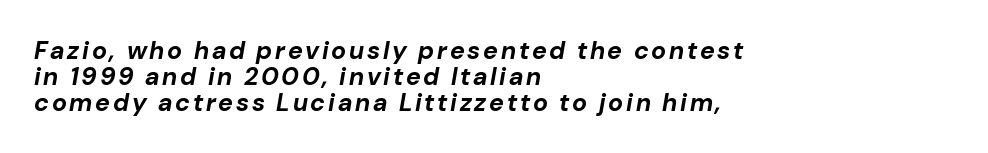
The image shows 25 px bold type, italic (leaning right); set left-aligned, tight line spacing (1.04x), not underlined.
